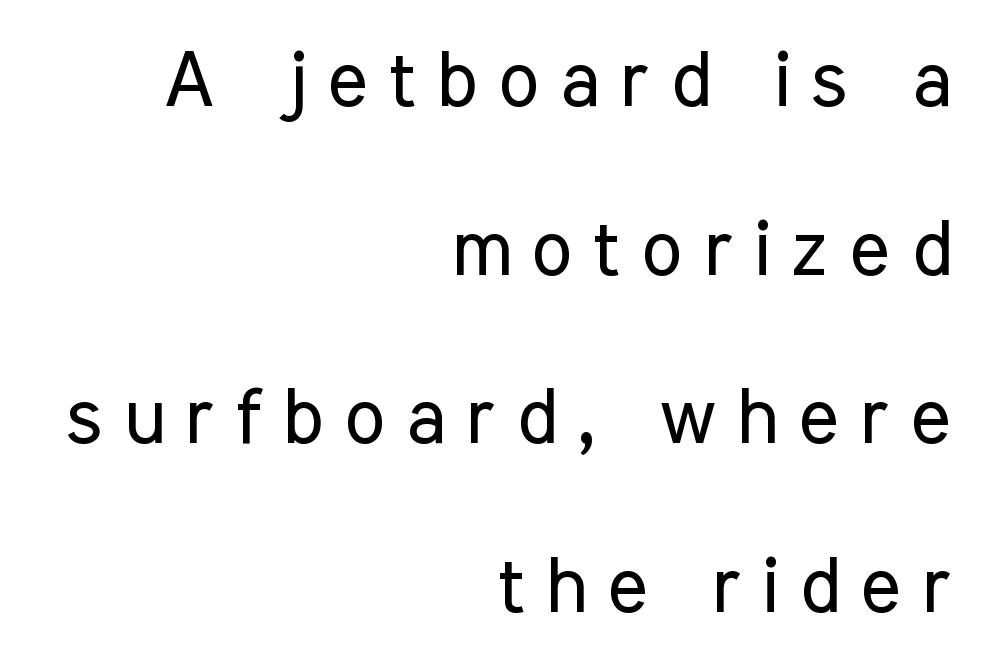
All the whitespace from short lines collects on the left. The letters advance in unequal steps, a hallmark of proportional type. Upright lettering throughout. Underline: absent. The strokes carry an ordinary text weight at most. Loosely led — the rows are spread out.
